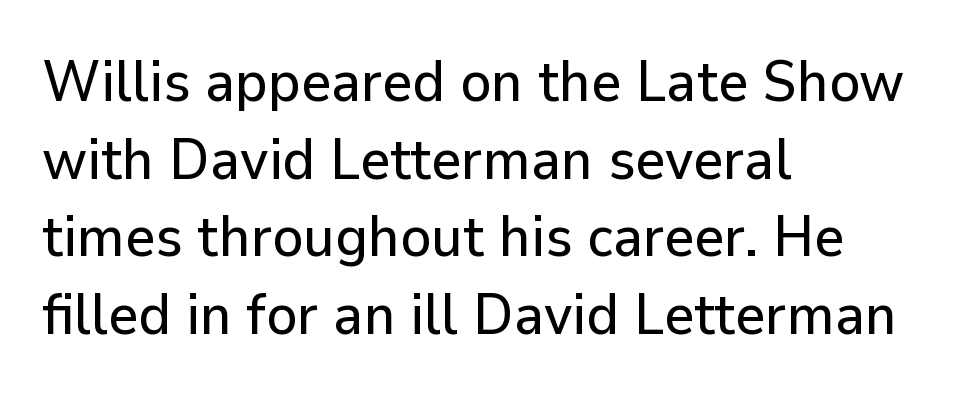
The image shows 58 px sans-serif type, upright; set left-aligned, normal line spacing (1.34x), normal letter spacing, not underlined; low stroke contrast and a medium x-height.
